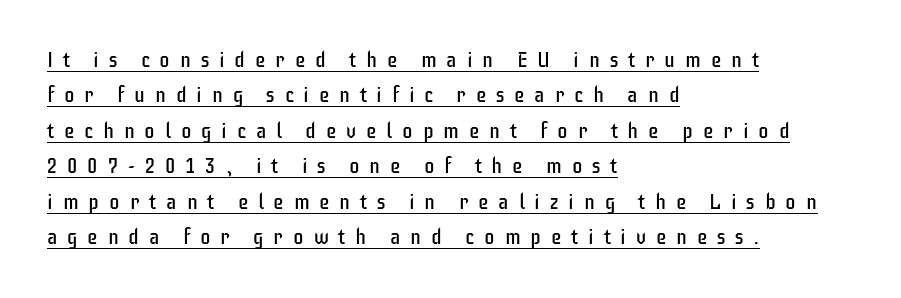
The image shows 21 px text type, upright; set left-aligned, normal line spacing (1.69x), unusually wide letter spacing (+0.47 em), underlined.
